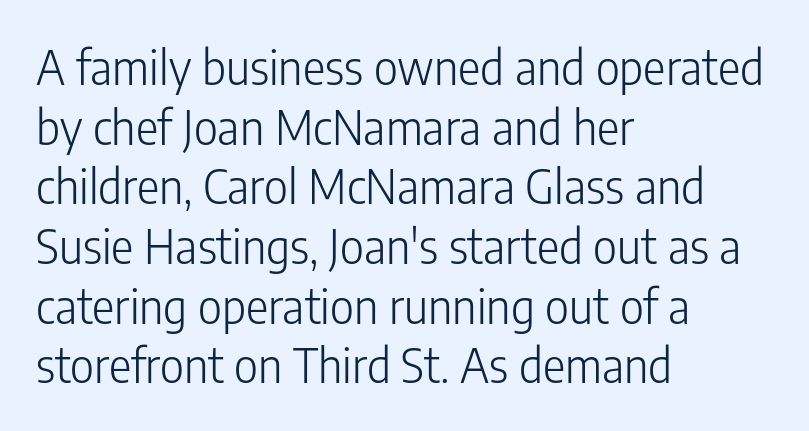
{"serif": "no", "italic": "no", "bold": "no", "weight": "light", "width": "condensed", "stroke_contrast": "low", "x_height": "medium", "monospaced": "no", "underline": "no", "align": "left", "line_spacing": "normal", "line_spacing_ratio": 1.27, "letter_spacing": "normal", "letter_spacing_em": 0.0, "glyph_px": 47}
